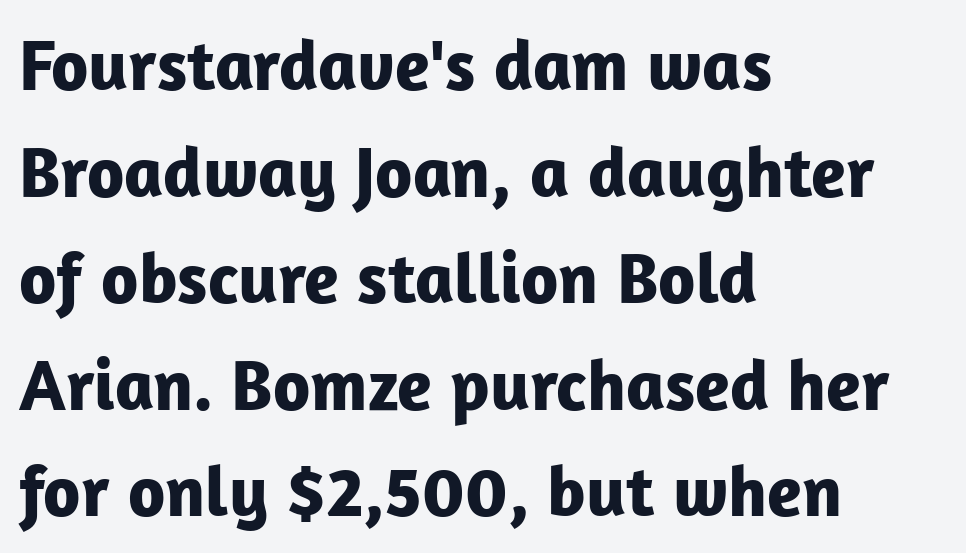
{"serif": "no", "italic": "no", "bold": "yes", "weight": "bold", "width": "normal", "stroke_contrast": "low", "x_height": "medium", "monospaced": "no", "underline": "no", "align": "left", "line_spacing": "normal", "line_spacing_ratio": 1.48, "letter_spacing": "normal", "letter_spacing_em": 0.0, "glyph_px": 72}
